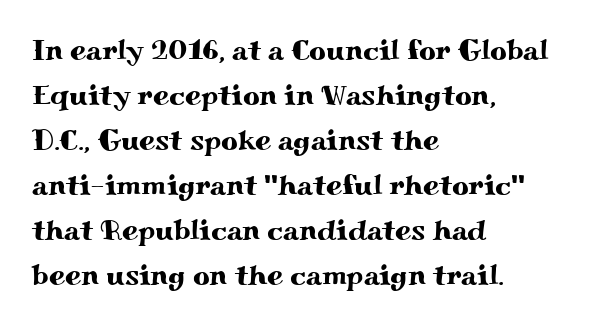
Q: Is the text italic (slanted)? A: No, it is upright.
Q: Is the typeface a serif or a sans-serif typeface? A: Serif.
Q: Is the text underlined? A: No.
Q: How is the paragraph aligned? A: Left-aligned.
Q: Is the spacing between letters normal or unusually wide? A: Normal.
Q: Is the spacing between lines tight, normal or loose? A: Normal.
Q: Width (condensed, normal, or wide)? A: Wide.
Q: Stroke contrast? A: Medium.
Q: x-height? A: Small.
Q: Monospaced? A: No.
